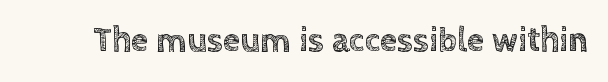
The image shows 35 px text type, upright; set normal letter spacing, not underlined; a large x-height.
